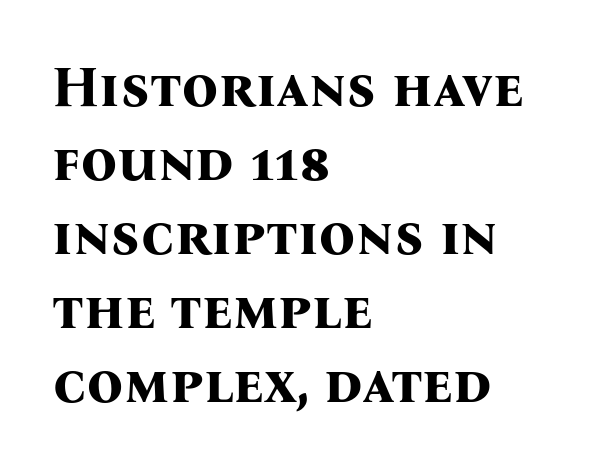
Q: Is the text bold? A: Yes.
Q: Is the text italic (slanted)? A: No, it is upright.
Q: Is the typeface a serif or a sans-serif typeface? A: Serif.
Q: Is the text underlined? A: No.
Q: How is the paragraph aligned? A: Left-aligned.
Q: Is the spacing between letters normal or unusually wide? A: Normal.
Q: Is the spacing between lines tight, normal or loose? A: Normal.
Q: Width (condensed, normal, or wide)? A: Normal.
Q: Stroke contrast? A: Medium.
Q: x-height? A: Medium.
Q: Monospaced? A: No.
